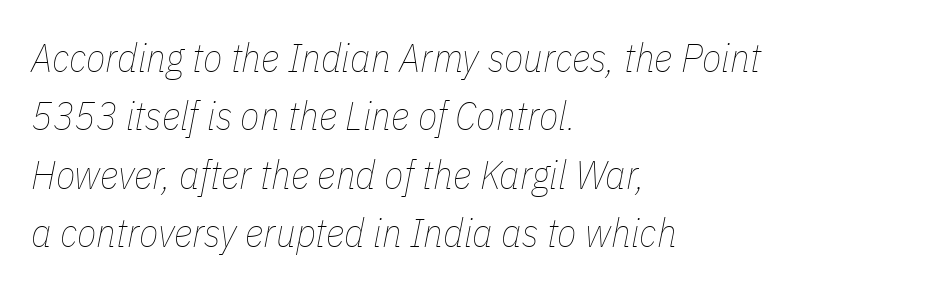
{"italic": "yes", "lean": "right", "slant_degrees": 11, "bold": "no", "weight": "thin", "width": "condensed", "stroke_contrast": "low", "x_height": "medium", "monospaced": "no", "underline": "no", "align": "left", "line_spacing": "normal", "line_spacing_ratio": 1.46, "letter_spacing": "normal", "letter_spacing_em": 0.0, "glyph_px": 40}
